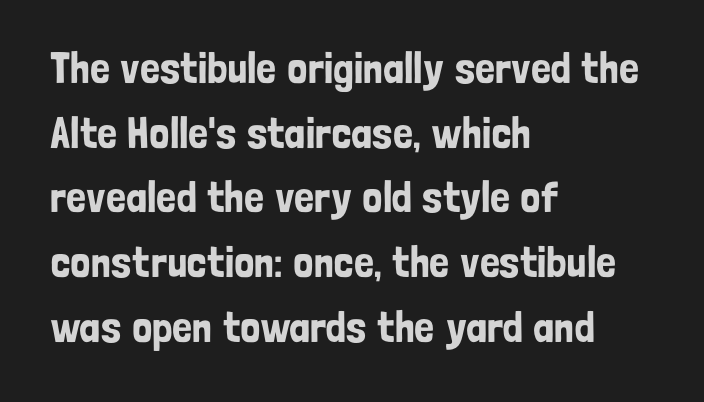
Q: Is the text italic (slanted)? A: No, it is upright.
Q: Is the typeface a serif or a sans-serif typeface? A: Sans-serif.
Q: Is the text underlined? A: No.
Q: How is the paragraph aligned? A: Left-aligned.
Q: Is the spacing between letters normal or unusually wide? A: Normal.
Q: Is the spacing between lines tight, normal or loose? A: Normal.
Q: Width (condensed, normal, or wide)? A: Condensed.
Q: Stroke contrast? A: Low.
Q: x-height? A: Medium.
Q: Monospaced? A: No.
